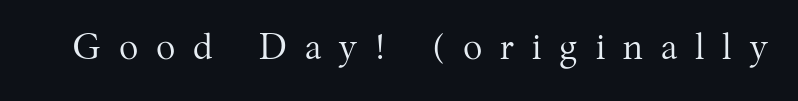
Q: Is the text bold? A: No.
Q: Is the text italic (slanted)? A: No, it is upright.
Q: Is the typeface a serif or a sans-serif typeface? A: Serif.
Q: Is the text underlined? A: No.
Q: Is the spacing between letters normal or unusually wide? A: Unusually wide.
Q: Width (condensed, normal, or wide)? A: Normal.
Q: Stroke contrast? A: Medium.
Q: x-height? A: Medium.
Q: Monospaced? A: No.
